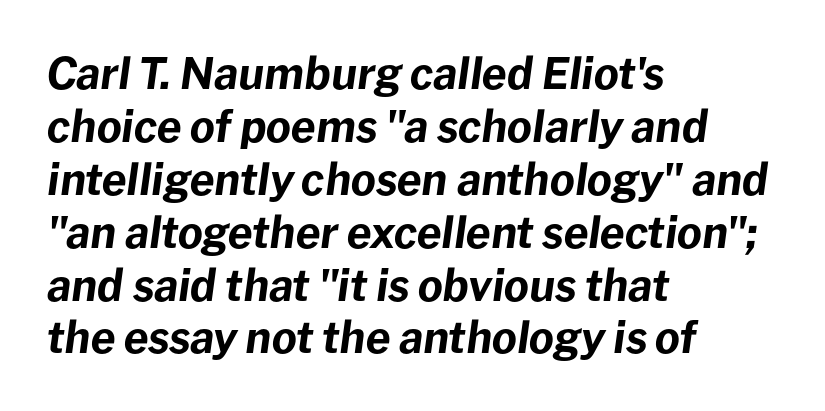
Q: Is the text bold? A: Yes.
Q: Is the text italic (slanted)? A: Yes, it leans right by about 8 degrees.
Q: Is the text underlined? A: No.
Q: How is the paragraph aligned? A: Left-aligned.
Q: Is the spacing between letters normal or unusually wide? A: Normal.
Q: Width (condensed, normal, or wide)? A: Normal.
Q: Stroke contrast? A: Low.
Q: x-height? A: Medium.
Q: Monospaced? A: No.
